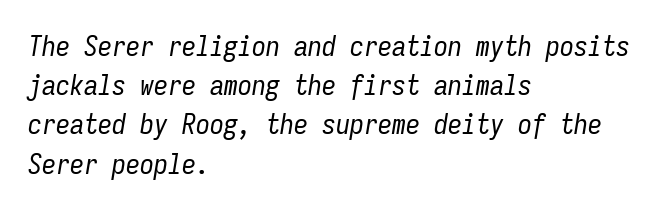
{"italic": "yes", "lean": "right", "slant_degrees": 9, "bold": "no", "weight": "regular", "width": "condensed", "stroke_contrast": "low", "x_height": "medium", "monospaced": "yes", "underline": "no", "align": "left", "line_spacing": "normal", "line_spacing_ratio": 1.4, "letter_spacing": "normal", "letter_spacing_em": 0.0, "glyph_px": 28}
